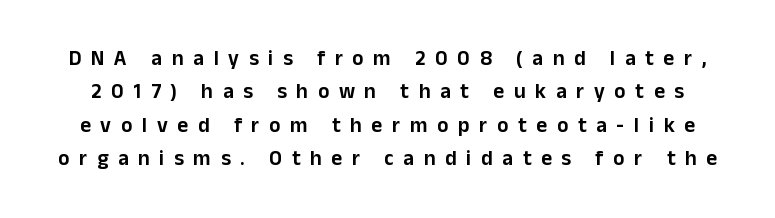
{"italic": "no", "underline": "no", "line_spacing": "normal", "line_spacing_ratio": 1.59, "letter_spacing": "wide", "letter_spacing_em": 0.46, "glyph_px": 21}
